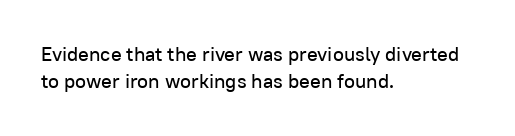
{"italic": "no", "underline": "no", "align": "left", "line_spacing": "normal", "line_spacing_ratio": 1.36, "letter_spacing": "normal", "letter_spacing_em": 0.0, "glyph_px": 20}
